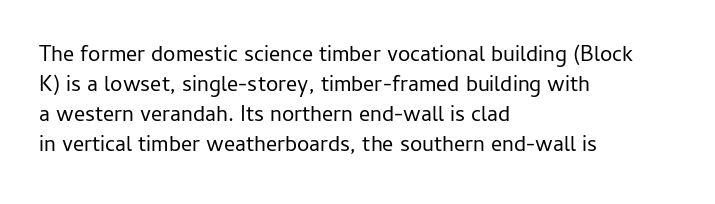
Q: Is the text bold? A: No.
Q: Is the text italic (slanted)? A: No, it is upright.
Q: Is the text underlined? A: No.
Q: How is the paragraph aligned? A: Left-aligned.
Q: Is the spacing between letters normal or unusually wide? A: Normal.
Q: Is the spacing between lines tight, normal or loose? A: Normal.
